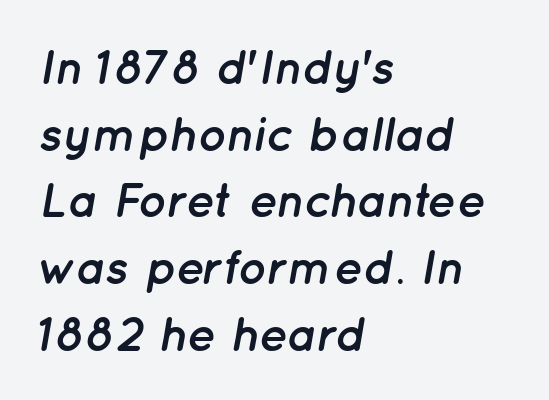
{"italic": "yes", "lean": "right", "slant_degrees": 12, "bold": "yes", "weight": "semibold", "width": "normal", "stroke_contrast": "low", "x_height": "medium", "monospaced": "no", "underline": "no", "align": "left", "line_spacing": "normal", "line_spacing_ratio": 1.39, "letter_spacing": "normal", "letter_spacing_em": 0.0, "glyph_px": 48}
